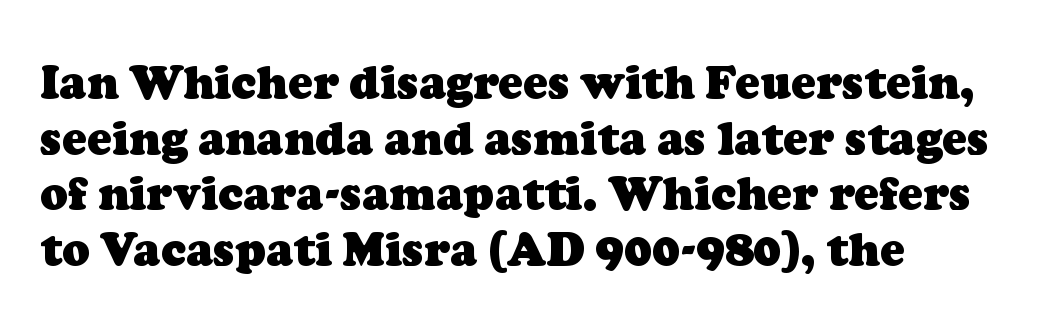
{"serif": "yes", "bold": "yes", "weight": "heavy", "width": "normal", "stroke_contrast": "low", "x_height": "medium", "monospaced": "no", "underline": "no", "align": "left", "line_spacing_ratio": 1.21, "letter_spacing": "normal", "letter_spacing_em": 0.0, "glyph_px": 46}
